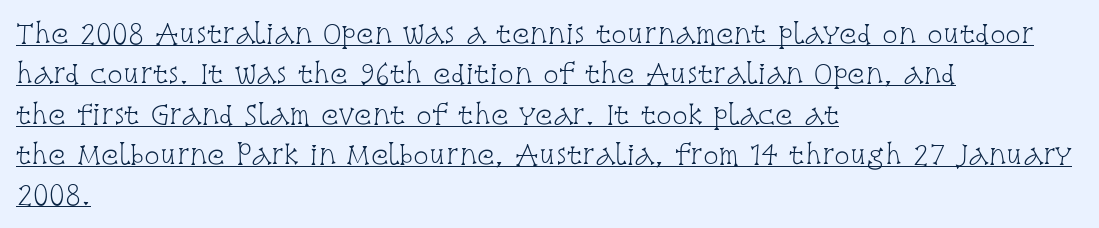
Q: Is the text bold? A: No.
Q: Is the text italic (slanted)? A: No, it is upright.
Q: Is the text underlined? A: Yes.
Q: How is the paragraph aligned? A: Left-aligned.
Q: Is the spacing between letters normal or unusually wide? A: Normal.
Q: Is the spacing between lines tight, normal or loose? A: Normal.
